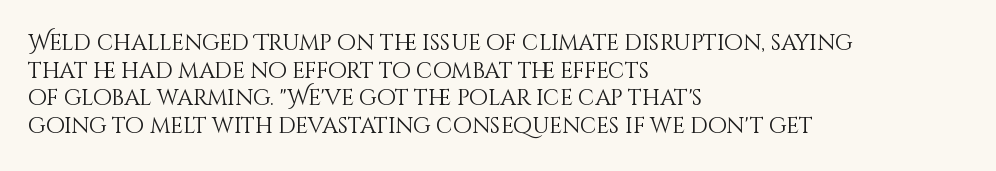
The image shows 22 px text type, upright; set left-aligned, normal line spacing (1.26x), normal letter spacing, not underlined.
